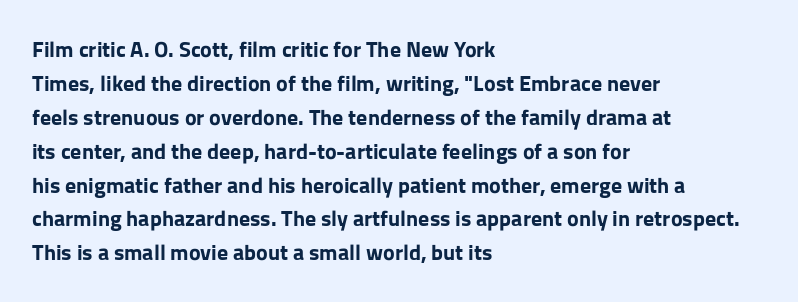
The image shows 22 px bold type, upright; set left-aligned, normal line spacing (1.54x), normal letter spacing, not underlined.
